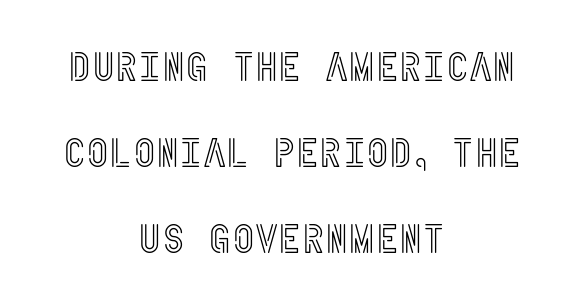
The image shows 40 px condensed type, upright; set centered, loose line spacing (2.15x), normal letter spacing, not underlined; a large x-height.
